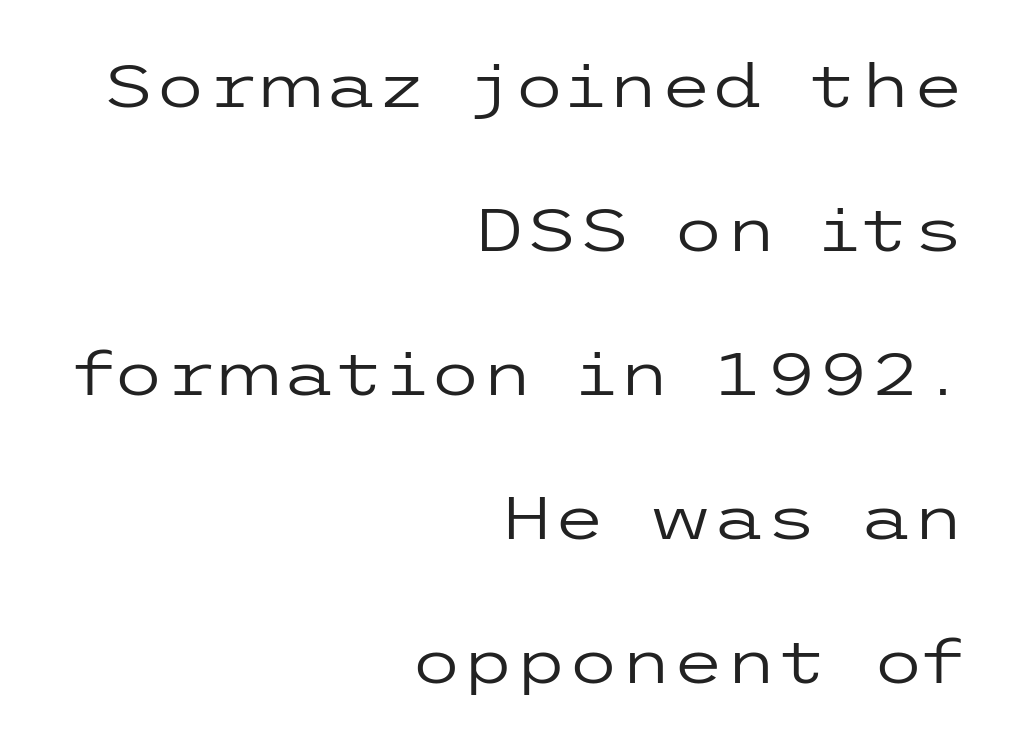
The face used here is rendered with its standard letterfit. A flush-right, rag-left setting is used for this passage. Weight: not bold — regular or lighter. No feet cap the strokes, marking this as sans-serif type. Interline gaps are noticeably wide in this sample. Descenders are the only things crossing below the line.
